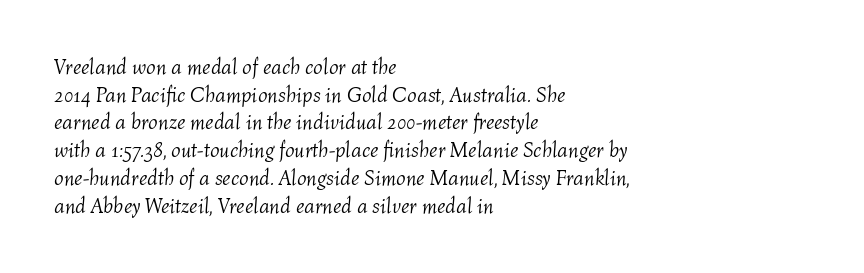
Q: Is the text bold? A: No.
Q: Is the text italic (slanted)? A: Yes, it leans right by about 4 degrees.
Q: Is the text underlined? A: No.
Q: How is the paragraph aligned? A: Left-aligned.
Q: Is the spacing between letters normal or unusually wide? A: Normal.
Q: Is the spacing between lines tight, normal or loose? A: Normal.
